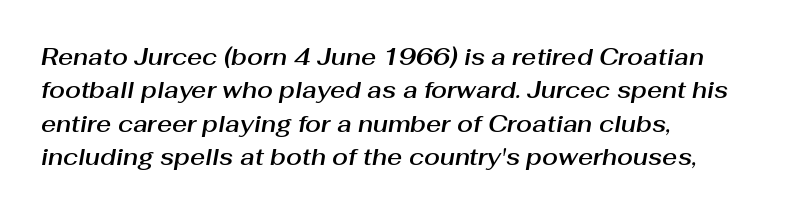
In CSS terms this would be text-align: left. The line texture is even and compact thanks to regular tracking. Rendered with sloped, italic letterforms. Descenders are the only things crossing below the line. Each new line begins a customary step beneath the previous one.
